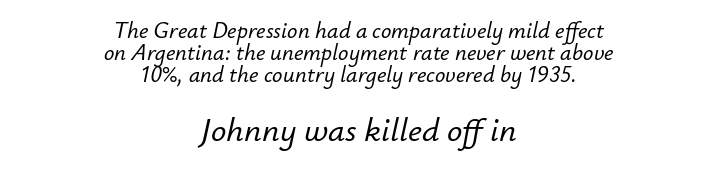
Q: Is the text italic (slanted)? A: Yes, it leans right by about 12 degrees.
Q: Is the text underlined? A: No.
Q: How is the paragraph aligned? A: Centered.
Q: Is the spacing between letters normal or unusually wide? A: Normal.
Q: Is the spacing between lines tight, normal or loose? A: Tight.
Q: Which block of text is set in a larger size, the first (top) or the second (bottom)? A: The second (bottom) one.
Q: Width (condensed, normal, or wide)? A: Normal.
Q: Stroke contrast? A: Low.
Q: x-height? A: Small.
Q: Monospaced? A: No.
